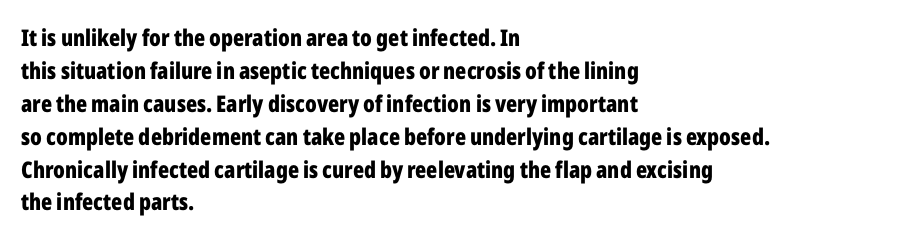
The image shows 23 px bold type, upright; set left-aligned, normal line spacing (1.43x), normal letter spacing, not underlined.
